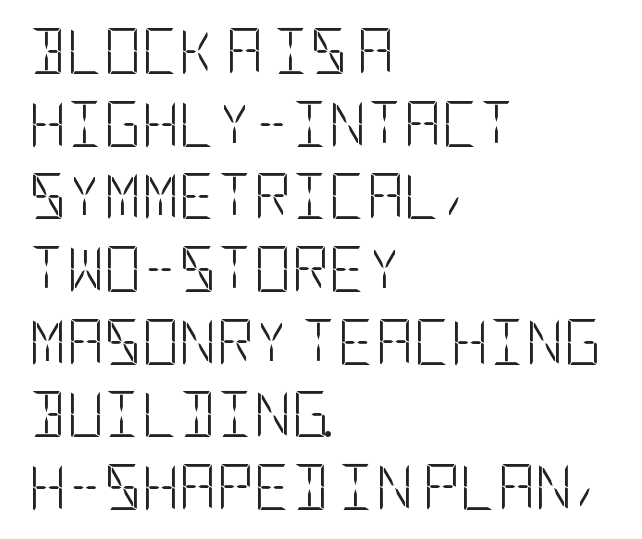
Q: Is the text bold? A: No.
Q: Is the text italic (slanted)? A: No, it is upright.
Q: Is the typeface a serif or a sans-serif typeface? A: Sans-serif.
Q: Is the text underlined? A: No.
Q: How is the paragraph aligned? A: Left-aligned.
Q: Is the spacing between letters normal or unusually wide? A: Normal.
Q: Is the spacing between lines tight, normal or loose? A: Normal.
Q: Width (condensed, normal, or wide)? A: Condensed.
Q: Stroke contrast? A: Low.
Q: x-height? A: Large.
